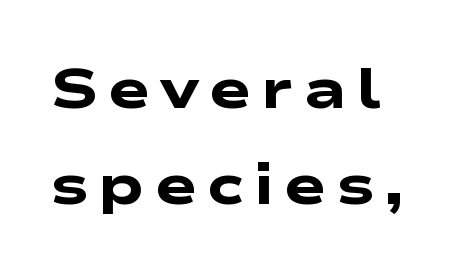
Q: Is the text bold? A: Yes.
Q: Is the typeface a serif or a sans-serif typeface? A: Sans-serif.
Q: Is the text underlined? A: No.
Q: Is the spacing between lines tight, normal or loose? A: Normal.
Q: Width (condensed, normal, or wide)? A: Wide.
Q: Stroke contrast? A: Low.
Q: x-height? A: Medium.
Q: Monospaced? A: No.
